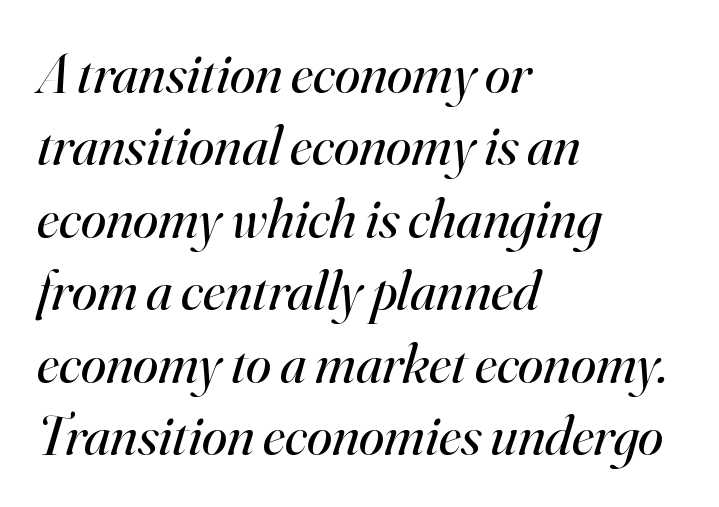
The image shows 57 px regular-weight serif type, italic (leaning right); set left-aligned, normal line spacing (1.27x), normal letter spacing, not underlined; high stroke contrast and a small x-height.
